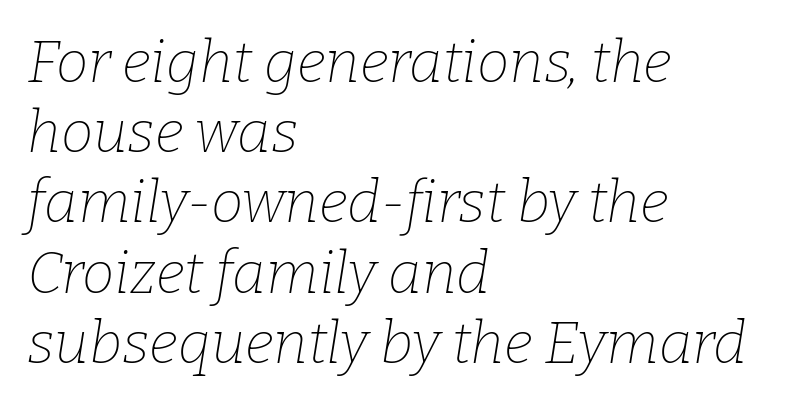
The image shows 58 px thin serif type, italic (leaning right); set left-aligned, line spacing 1.21x, normal letter spacing, not underlined; low stroke contrast and a medium x-height.
